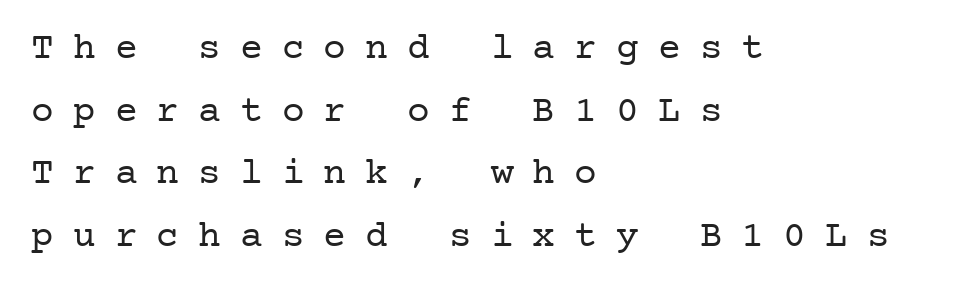
The image shows 38 px regular-weight serif type, upright; set left-aligned, normal line spacing (1.65x), unusually wide letter spacing (+0.5 em), not underlined; low stroke contrast and a medium x-height.
